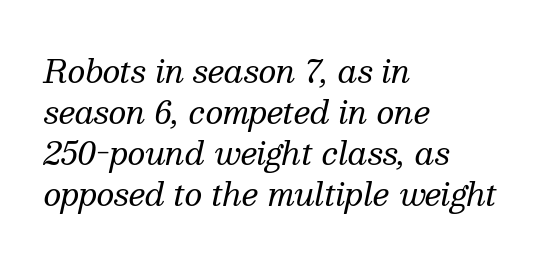
The image shows 31 px regular-weight serif type, italic (leaning right); set left-aligned, normal line spacing (1.32x), normal letter spacing, not underlined; medium stroke contrast and a medium x-height.
